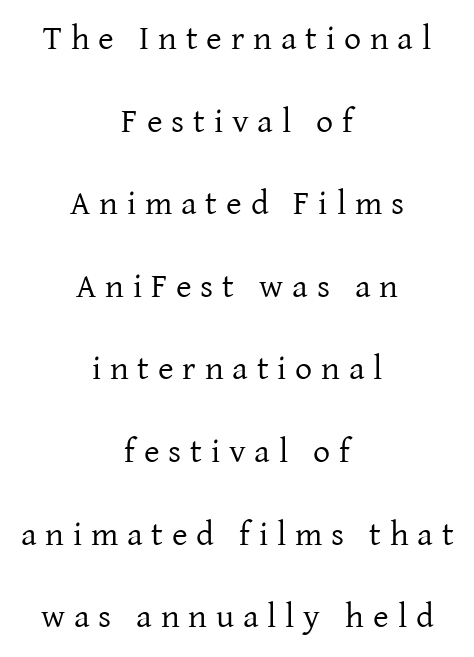
{"serif": "yes", "italic": "no", "bold": "no", "weight": "regular", "width": "normal", "stroke_contrast": "low", "x_height": "medium", "monospaced": "no", "underline": "no", "align": "center", "line_spacing": "loose", "line_spacing_ratio": 2.43, "letter_spacing": "wide", "letter_spacing_em": 0.26, "glyph_px": 34}
